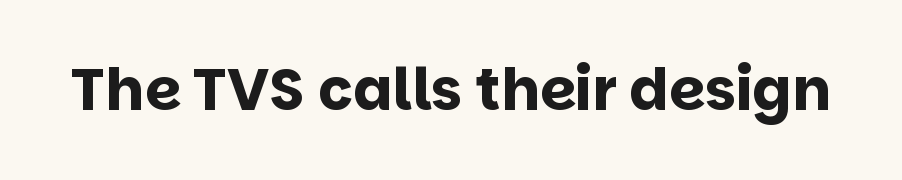
Weight: bold. How are the letters spaced? Ordinarily, with no added tracking. Do the letters lean? They stand straight. Looks like regular typesetting: each glyph gets only the width it needs. Typographically, this falls in the sans-serif category.
